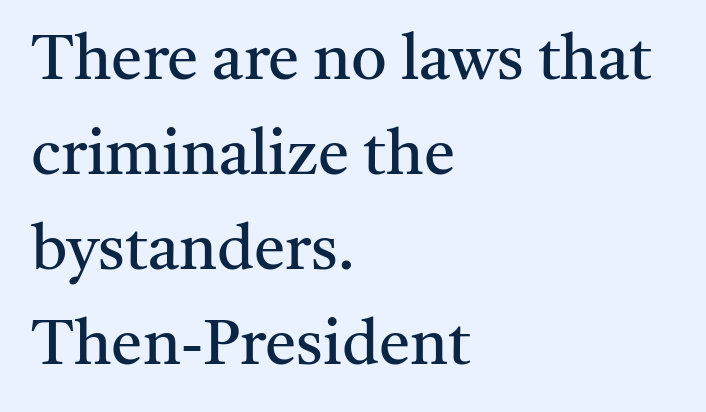
Q: Is the text bold? A: No.
Q: Is the text italic (slanted)? A: No, it is upright.
Q: Is the typeface a serif or a sans-serif typeface? A: Serif.
Q: Is the text underlined? A: No.
Q: How is the paragraph aligned? A: Left-aligned.
Q: Is the spacing between letters normal or unusually wide? A: Normal.
Q: Is the spacing between lines tight, normal or loose? A: Normal.
Q: Width (condensed, normal, or wide)? A: Normal.
Q: Stroke contrast? A: Medium.
Q: x-height? A: Medium.
Q: Monospaced? A: No.
